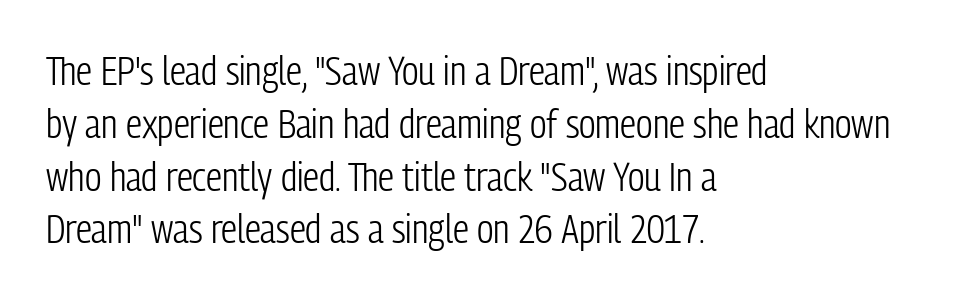
The block of text has a typical density, with ordinary space between rows. Classification — sans serif. Ascenders rise straight up at ninety degrees. You could not count columns in this text — the font is proportionally spaced. Horizontally, the lines are justified to the leading edge only. The passage shown has conventional tracking throughout.
